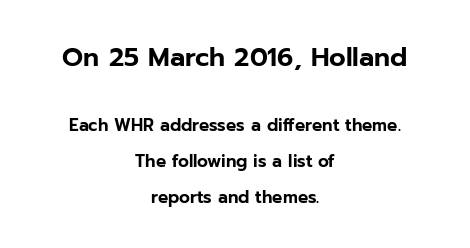
{"italic": "no", "underline": "no", "align": "center", "line_spacing": "loose", "line_spacing_ratio": 2.1, "letter_spacing": "normal", "letter_spacing_em": 0.0, "larger_block": "first", "size_ratio": 1.53, "glyph_px": 26}
